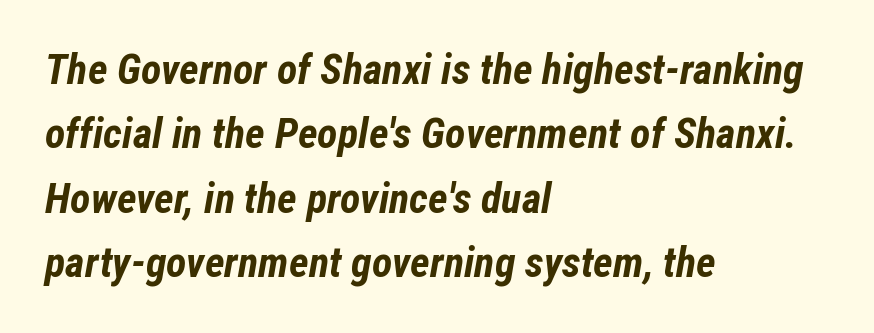
The rendering uses natural spacing where letterforms have individual widths. Horizontally, the lines are justified to the leading edge only. No word sits above an underline. Is the type bold? Yes — the strokes are clearly thick and heavy.
